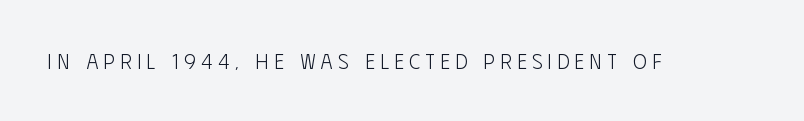
{"italic": "no", "bold": "no", "underline": "no", "letter_spacing": "wide", "letter_spacing_em": 0.26, "glyph_px": 21}
